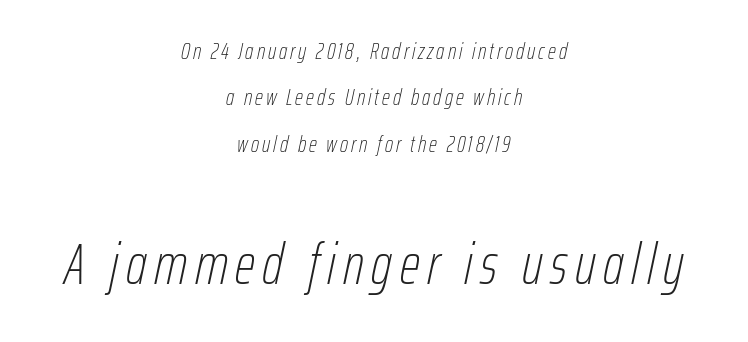
This reads as an unemphasized weight, regular at the heaviest. Here the designer chose a conventional face with non-uniform glyph widths. Quick note: interline space is abundant. Only glyphs here, with clear space below each row.
